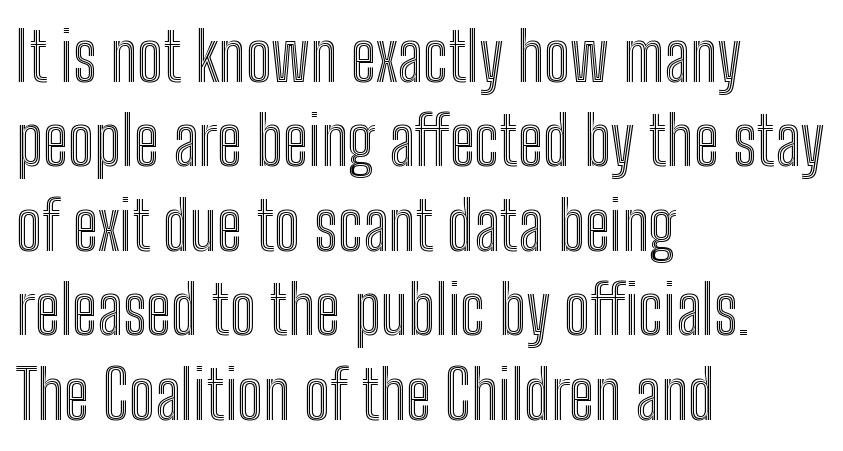
Do the letters lean? They stand straight. These lines are set flush left with a ragged right edge. Each letter keeps its own natural width here, so spacing adapts to shape. Is there much room between lines? A standard amount, neither cramped nor airy.
